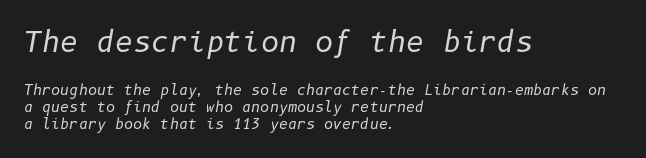
The image shows 28 px regular-weight type, italic (leaning right); set left-aligned, line spacing 1.23x, normal letter spacing, not underlined; the first (top) block is 2.0x larger; low stroke contrast and a medium x-height.
